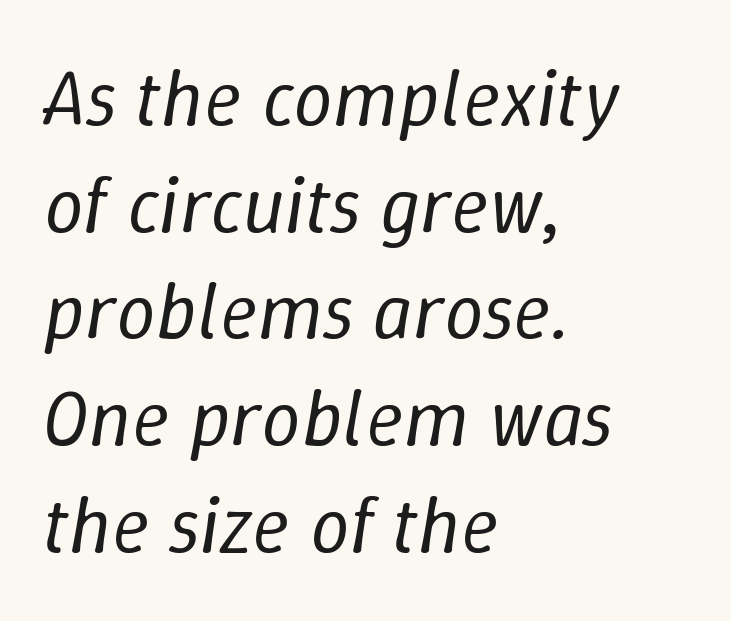
Anything drawn beneath the words? Only blank space. Here the designer chose a conventional face with non-uniform glyph widths. Designer's note — italics engaged. Heaviness? Minimal to ordinary, like unemphasized prose.
